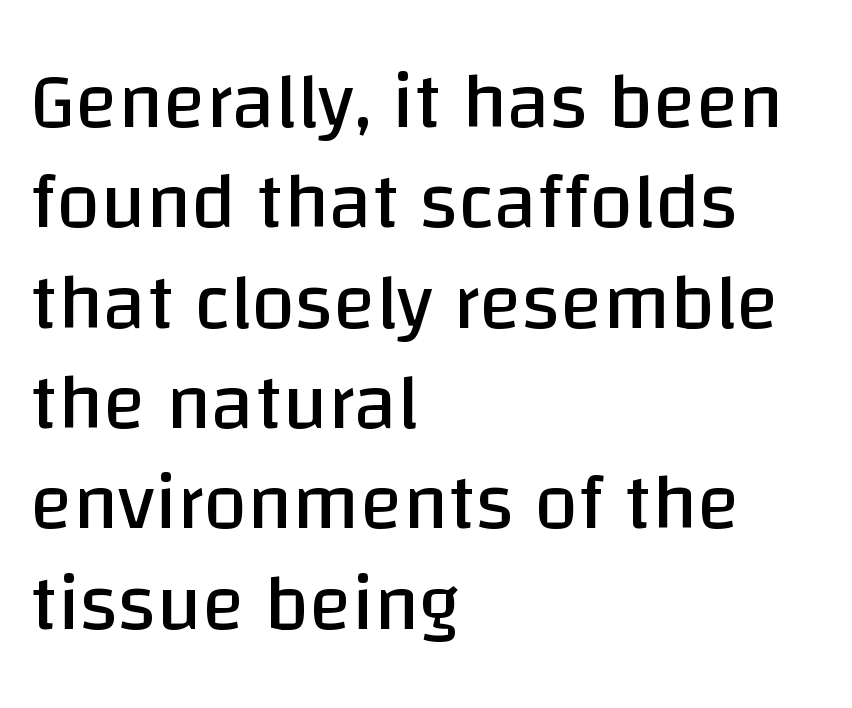
The image shows 79 px regular-weight sans-serif type, upright; set left-aligned, normal line spacing (1.27x), normal letter spacing, not underlined; low stroke contrast and a large x-height.
